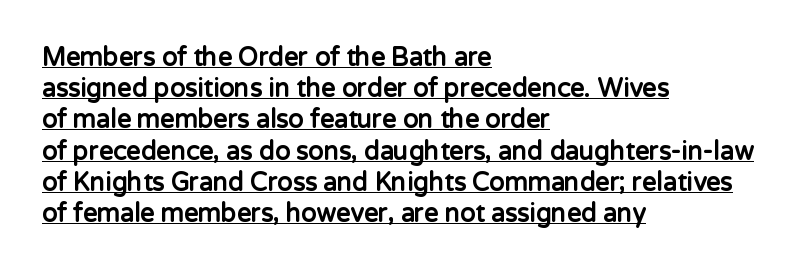
Glance below the letters and you will spot a drawn line. A typesetter would call this zero additional tracking. Leading matches the norm, producing a regular column. Notice how thick the strokes are: this is what a full bold looks like.
